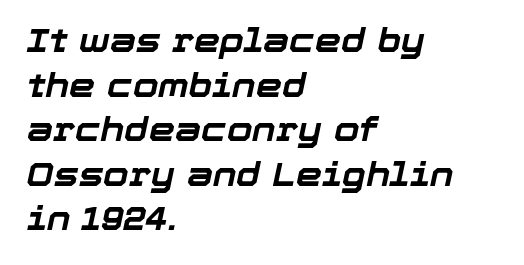
Q: Is the text bold? A: Yes.
Q: Is the text italic (slanted)? A: Yes, it leans right by about 12 degrees.
Q: Is the text underlined? A: No.
Q: How is the paragraph aligned? A: Left-aligned.
Q: Is the spacing between letters normal or unusually wide? A: Normal.
Q: Is the spacing between lines tight, normal or loose? A: Normal.
Q: Width (condensed, normal, or wide)? A: Normal.
Q: Stroke contrast? A: Low.
Q: x-height? A: Medium.
Q: Monospaced? A: No.
